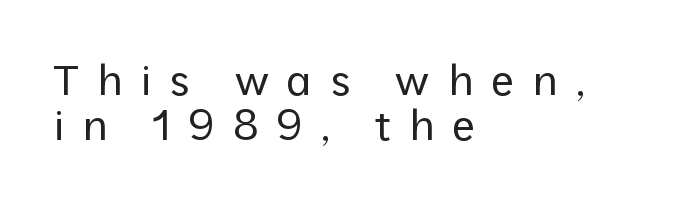
Proportional: the letters do not fall into vertical columns. A student would call this left alignment; a typographer would say flush left, rag right. A clean baseline with only descenders dipping below it. The weight tops out at a normal text grade. This sample uses expanded letter spacing, leaving extra air between glyphs. How would I describe the line gaps? Narrow and economical.
